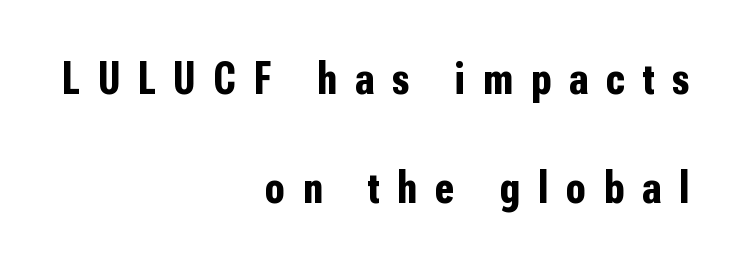
The tracking reads as deliberately expanded to a designer's eye. Quick note: interline space is abundant. On the weight axis this lands at bold, roughly 700. The rendering uses natural spacing where letterforms have individual widths. The font's upright variant was chosen for this text. To sum up the face: it is a sans, with no serifs.
